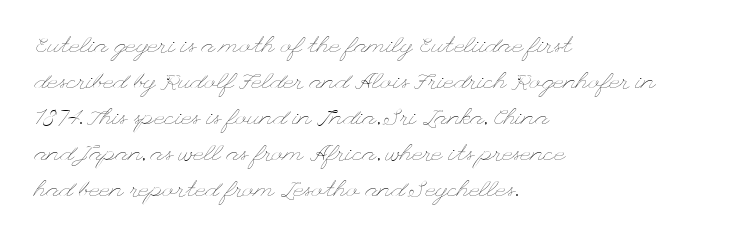
Q: Is the text bold? A: No.
Q: Is the text italic (slanted)? A: Yes.
Q: Is the text underlined? A: No.
Q: How is the paragraph aligned? A: Left-aligned.
Q: Is the spacing between letters normal or unusually wide? A: Normal.
Q: Is the spacing between lines tight, normal or loose? A: Normal.
